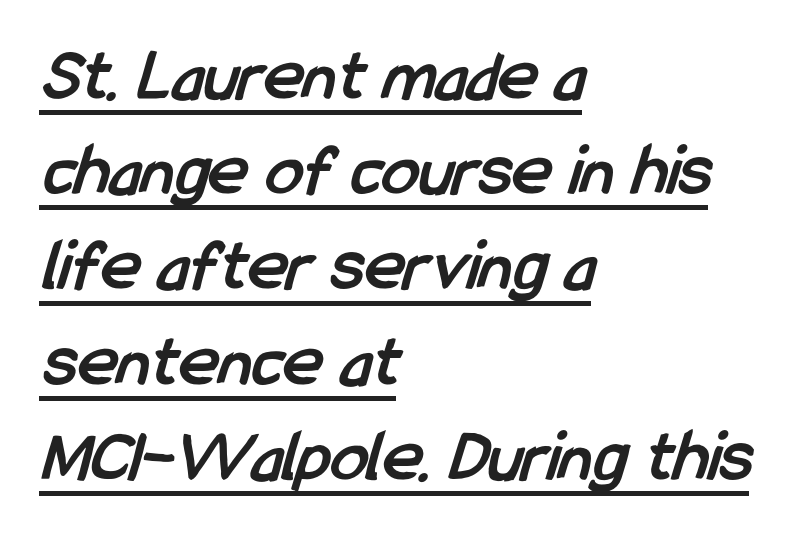
The image shows 75 px semibold, condensed sans-serif type; set left-aligned, normal line spacing (1.27x), normal letter spacing, underlined; low stroke contrast and a medium x-height.
